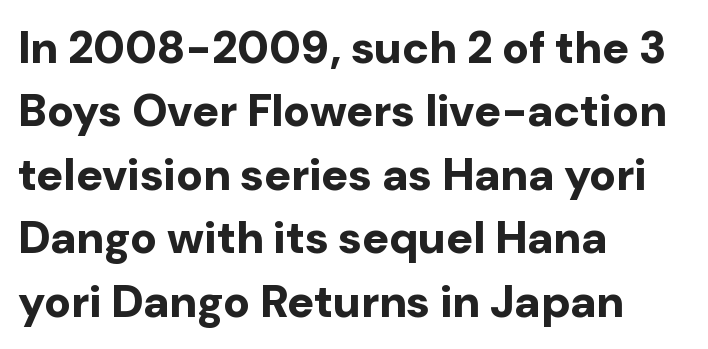
{"serif": "no", "italic": "no", "bold": "yes", "weight": "bold", "width": "normal", "stroke_contrast": "low", "x_height": "medium", "monospaced": "no", "underline": "no", "align": "left", "line_spacing": "normal", "line_spacing_ratio": 1.41, "letter_spacing": "normal", "letter_spacing_em": 0.0, "glyph_px": 45}
